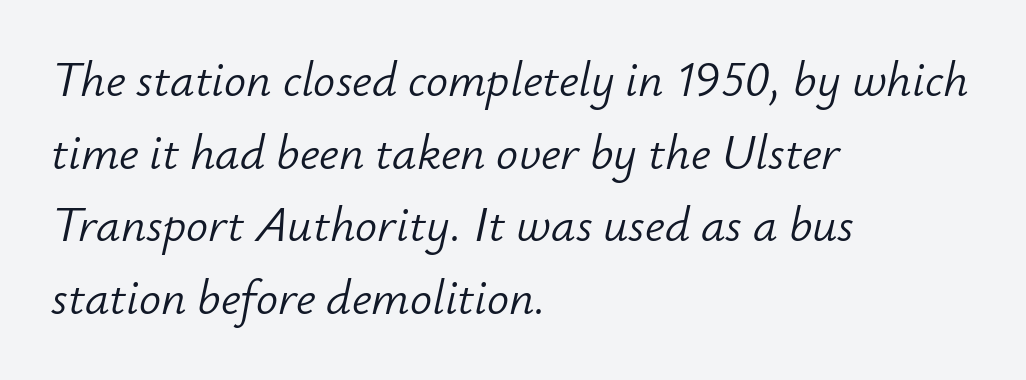
Q: Is the text bold? A: No.
Q: Is the text italic (slanted)? A: Yes, it leans right by about 12 degrees.
Q: Is the text underlined? A: No.
Q: How is the paragraph aligned? A: Left-aligned.
Q: Is the spacing between letters normal or unusually wide? A: Normal.
Q: Is the spacing between lines tight, normal or loose? A: Normal.
Q: Width (condensed, normal, or wide)? A: Normal.
Q: Stroke contrast? A: Low.
Q: x-height? A: Small.
Q: Monospaced? A: No.
